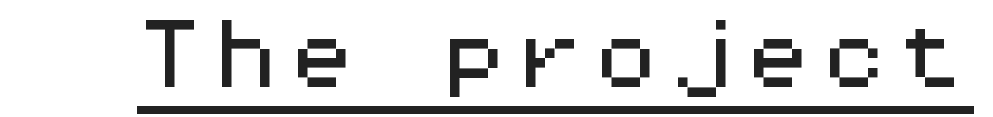
{"serif": "no", "italic": "no", "width": "wide", "stroke_contrast": "medium", "x_height": "medium", "monospaced": "yes", "underline": "yes", "letter_spacing": "normal", "letter_spacing_em": 0.0, "glyph_px": 76}
